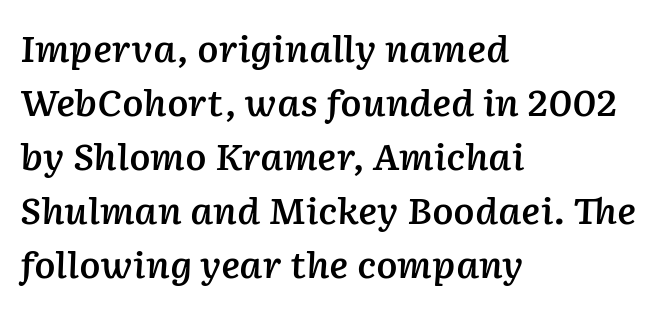
{"italic": "yes", "lean": "right", "slant_degrees": 2, "bold": "semi", "weight": "semibold", "width": "normal", "stroke_contrast": "low", "x_height": "medium", "monospaced": "no", "underline": "no", "align": "left", "line_spacing": "normal", "line_spacing_ratio": 1.54, "letter_spacing": "normal", "letter_spacing_em": 0.0, "glyph_px": 35}
